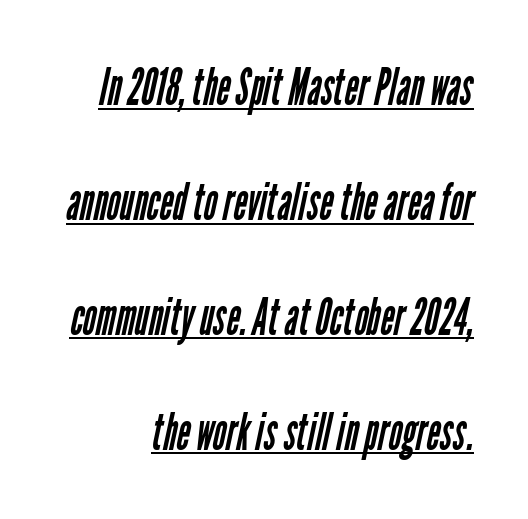
The image shows 52 px regular-weight, condensed sans-serif type; set right-aligned, loose line spacing (2.21x), normal letter spacing, underlined; low stroke contrast and a medium x-height.
